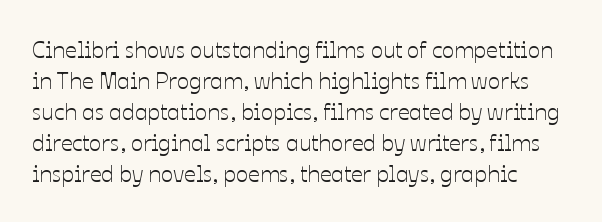
Q: Is the text italic (slanted)? A: No, it is upright.
Q: Is the text underlined? A: No.
Q: Is the spacing between letters normal or unusually wide? A: Normal.
Q: Is the spacing between lines tight, normal or loose? A: Normal.
